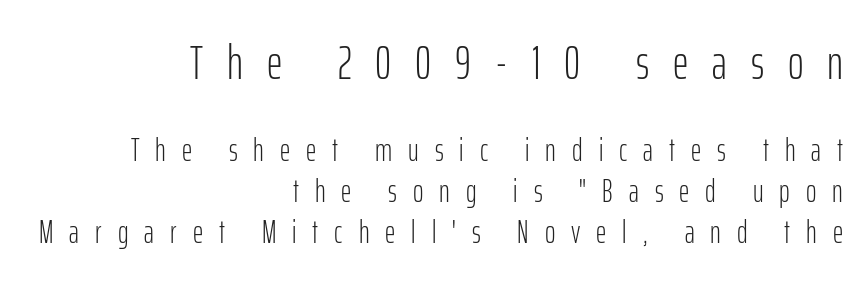
{"serif": "no", "italic": "no", "bold": "no", "weight": "light", "width": "condensed", "stroke_contrast": "low", "x_height": "medium", "monospaced": "no", "underline": "no", "align": "right", "line_spacing": "normal", "line_spacing_ratio": 1.28, "letter_spacing": "wide", "letter_spacing_em": 0.5, "larger_block": "first", "size_ratio": 1.5, "glyph_px": 48}
